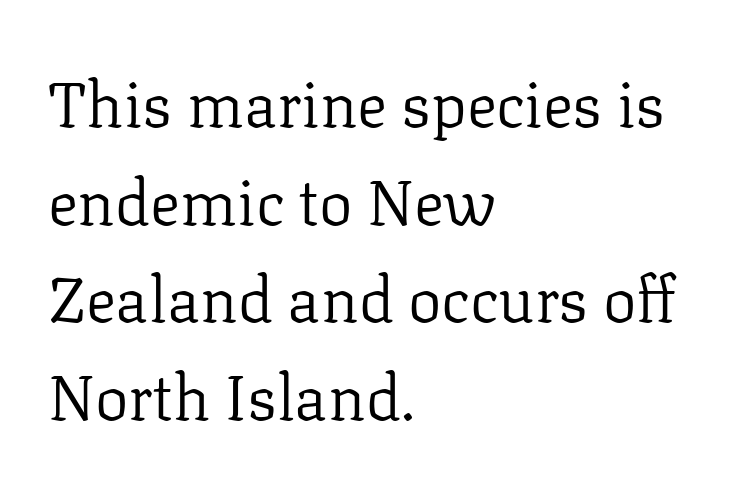
{"serif": "yes", "italic": "no", "bold": "no", "weight": "regular", "width": "normal", "stroke_contrast": "low", "x_height": "medium", "monospaced": "no", "underline": "no", "align": "left", "line_spacing": "normal", "line_spacing_ratio": 1.55, "letter_spacing": "normal", "letter_spacing_em": 0.0, "glyph_px": 63}
